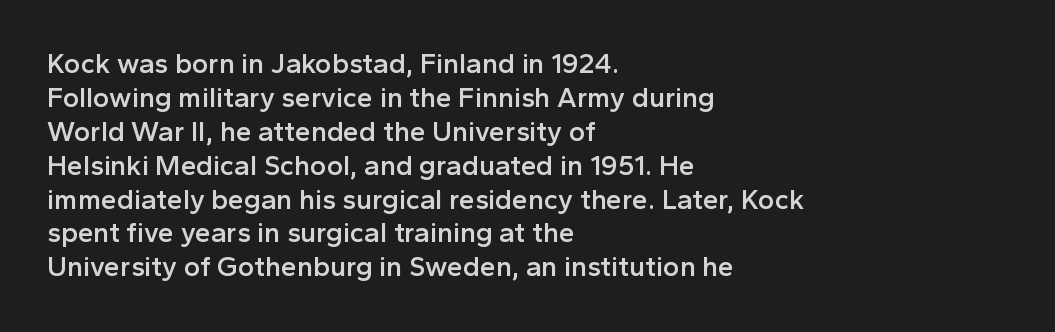
Between one letter and the next there's only the usual sliver of space. Looks like regular typesetting: each glyph gets only the width it needs. Does the copy run flush right? No — it runs flush left. A somewhat darkened texture: the type is semibold rather than bold. The specimen omits any rule beneath the text block's lines.
